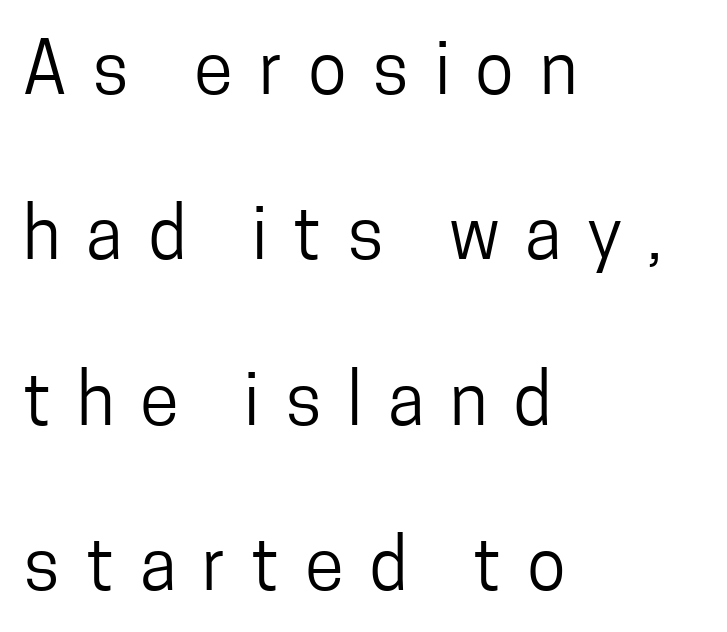
The space directly below the letters is spotless. Each letter keeps its own natural width here, so spacing adapts to shape. Are there feet on the stems? There aren't — it's a sans. How are the letters spaced? Widely, with obvious added tracking. Is there any slant? The stems are plumb. Quick note: interline space is abundant.
